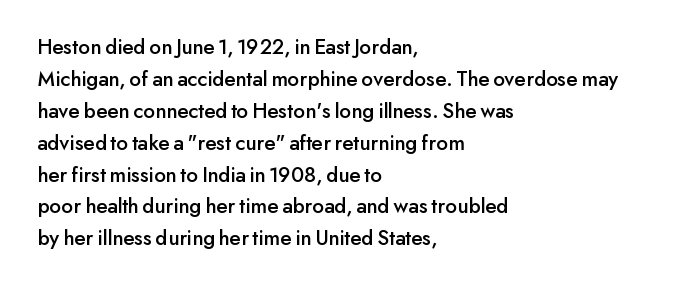
The image shows 22 px text type, upright; set left-aligned, normal line spacing (1.45x), normal letter spacing, not underlined.
